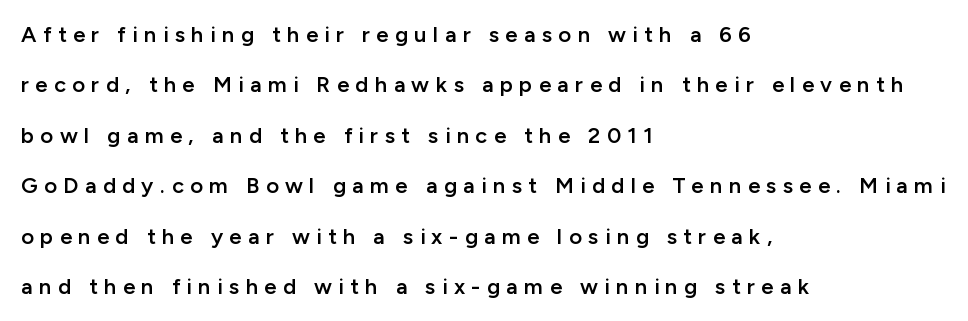
Designer's note — italics off, roman on. The space directly below the letters is spotless. Glyph-to-glyph distance is far greater than everyday printed text. You could fit nearly another row in the gap between these rows. As a designer I'd log this as weight 600, semibold.
